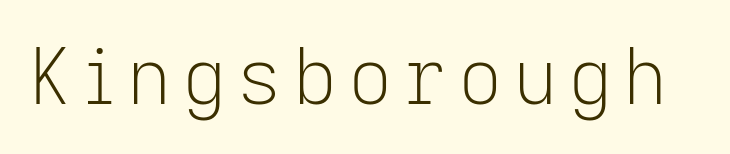
{"serif": "no", "italic": "no", "bold": "no", "weight": "light", "width": "normal", "stroke_contrast": "low", "x_height": "medium", "monospaced": "no", "underline": "no", "glyph_px": 77}
